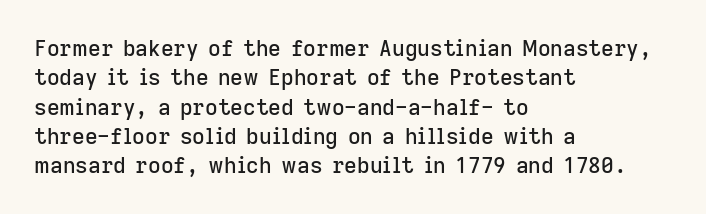
Glyph-to-glyph distance matches everyday printed text. If you drew a ruler down the left edge, every line would touch it. The letters stand upright; this is a roman face. No word sits above an underline. The line-height multiplier appears to be the usual default.
